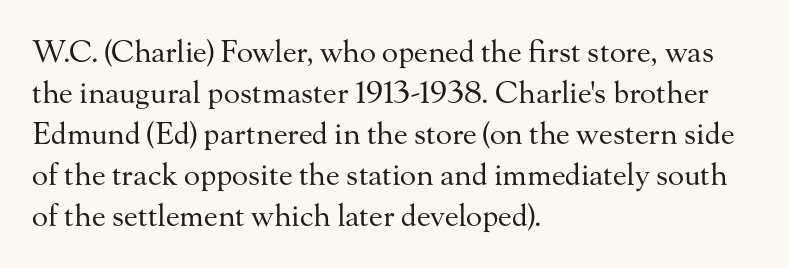
Weight: not bold — regular or lighter. The font's upright variant was chosen for this text. Each new line begins a customary step beneath the previous one. Line starts are locked; line ends wander.
